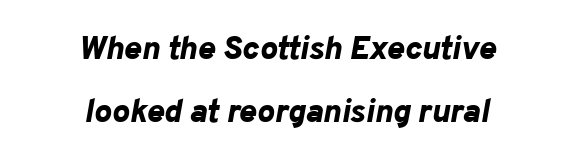
{"italic": "yes", "lean": "right", "slant_degrees": 10, "bold": "yes", "weight": "bold", "width": "normal", "stroke_contrast": "low", "x_height": "medium", "monospaced": "no", "underline": "no", "align": "center", "line_spacing": "loose", "line_spacing_ratio": 1.91, "letter_spacing": "normal", "letter_spacing_em": 0.0, "glyph_px": 33}
